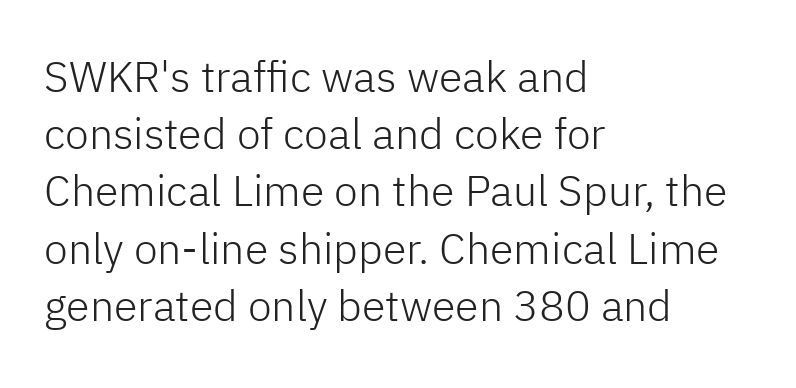
The designer went with a sans here, leaving each stem footless. A student would call this left alignment; a typographer would say flush left, rag right. Lines of text with bare space underneath. Every character sits straight up, as roman type does. Compared with a typical body face, this is equally light or lighter still. Evenly set lines give the paragraph a standard silhouette.
